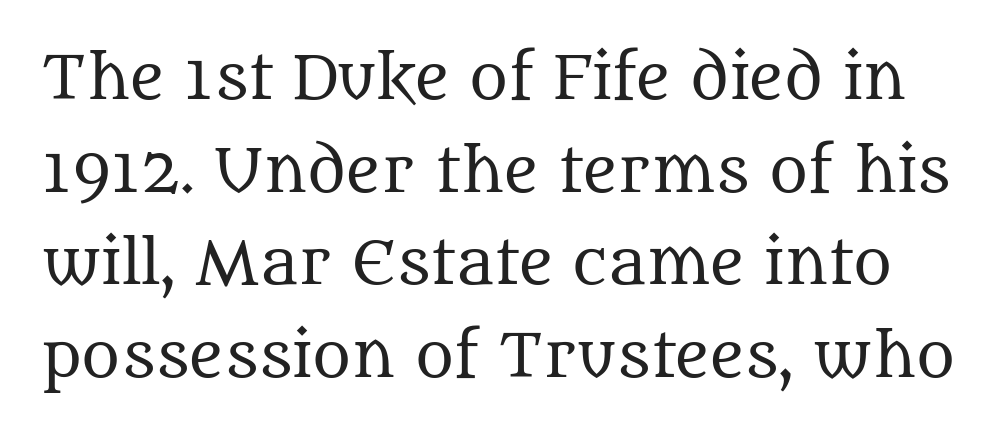
Q: Is the text bold? A: No.
Q: Is the text italic (slanted)? A: No, it is upright.
Q: Is the typeface a serif or a sans-serif typeface? A: Serif.
Q: Is the text underlined? A: No.
Q: Is the spacing between letters normal or unusually wide? A: Normal.
Q: Is the spacing between lines tight, normal or loose? A: Normal.
Q: Width (condensed, normal, or wide)? A: Normal.
Q: Stroke contrast? A: Medium.
Q: x-height? A: Large.
Q: Monospaced? A: No.
